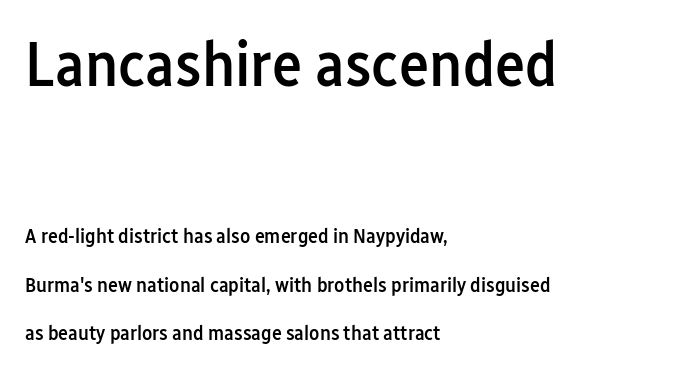
{"serif": "no", "italic": "no", "bold": "semi", "weight": "semibold", "width": "condensed", "stroke_contrast": "low", "x_height": "medium", "monospaced": "no", "underline": "no", "align": "left", "line_spacing": "loose", "line_spacing_ratio": 2.3, "letter_spacing": "normal", "letter_spacing_em": 0.0, "larger_block": "first", "size_ratio": 3.05, "glyph_px": 64}
